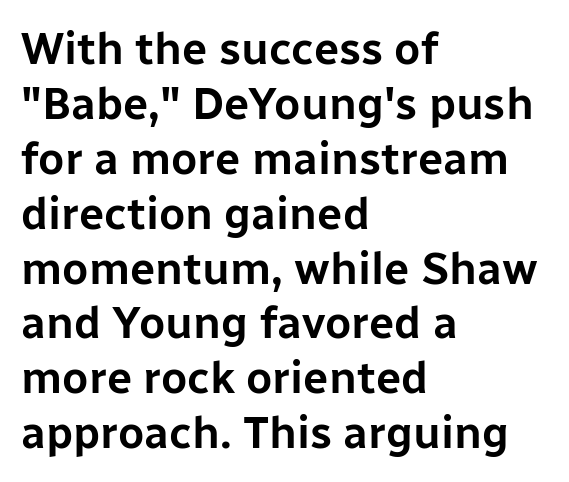
Q: Is the text italic (slanted)? A: No, it is upright.
Q: Is the typeface a serif or a sans-serif typeface? A: Sans-serif.
Q: Is the text underlined? A: No.
Q: How is the paragraph aligned? A: Left-aligned.
Q: Is the spacing between letters normal or unusually wide? A: Normal.
Q: Width (condensed, normal, or wide)? A: Normal.
Q: Stroke contrast? A: Low.
Q: x-height? A: Medium.
Q: Monospaced? A: No.
